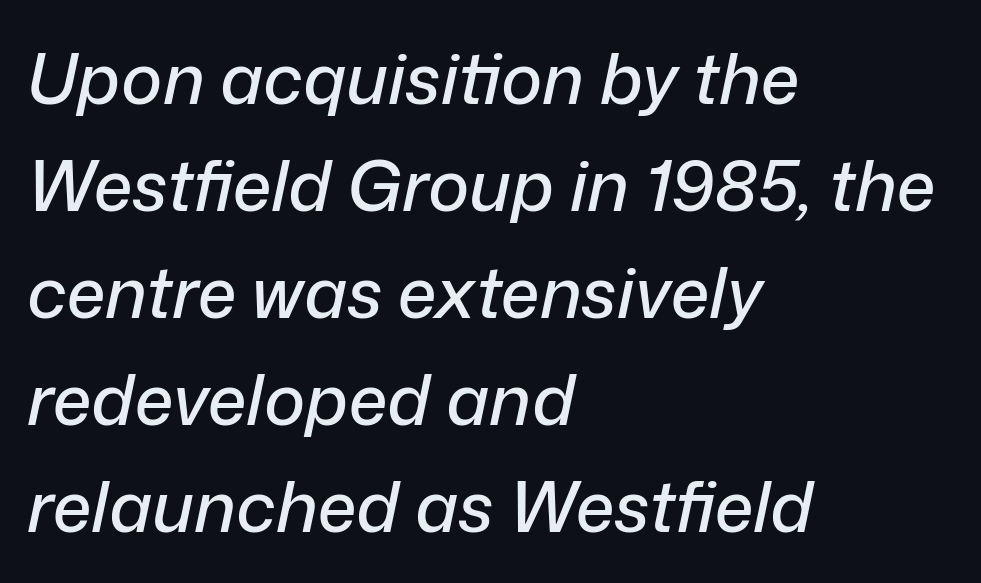
Glyph-to-glyph distance matches everyday printed text. The foot of each line stays bare and open. The vertical gap from one line to the next is medium. Character widths vary here, with narrow letters taking less room than wide ones. Each line starts at the same left margin while the right side varies. The glyphs look as if they've been sheared to an angle.
